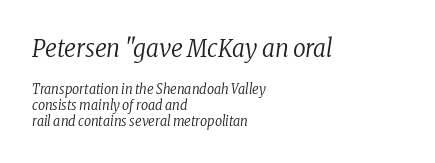
The image shows 25 px text type, italic (leaning right); set left-aligned, tight line spacing (1.14x), normal letter spacing, not underlined; the first (top) block is 1.79x larger.
